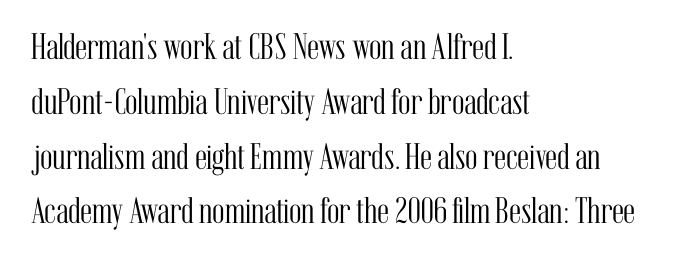
The image shows 37 px light, condensed serif type, upright; set left-aligned, normal line spacing (1.48x), normal letter spacing, not underlined; medium stroke contrast and a medium x-height.
